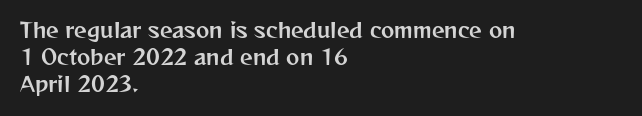
{"italic": "no", "underline": "no", "align": "left", "line_spacing": "normal", "line_spacing_ratio": 1.36, "letter_spacing": "normal", "letter_spacing_em": 0.0, "glyph_px": 20}
